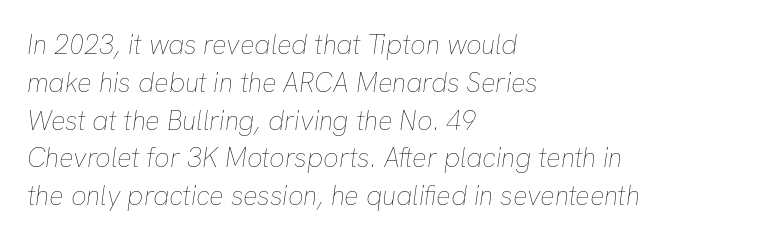
The image shows 27 px text type, italic (leaning right); set left-aligned, normal line spacing (1.4x), normal letter spacing, not underlined.
